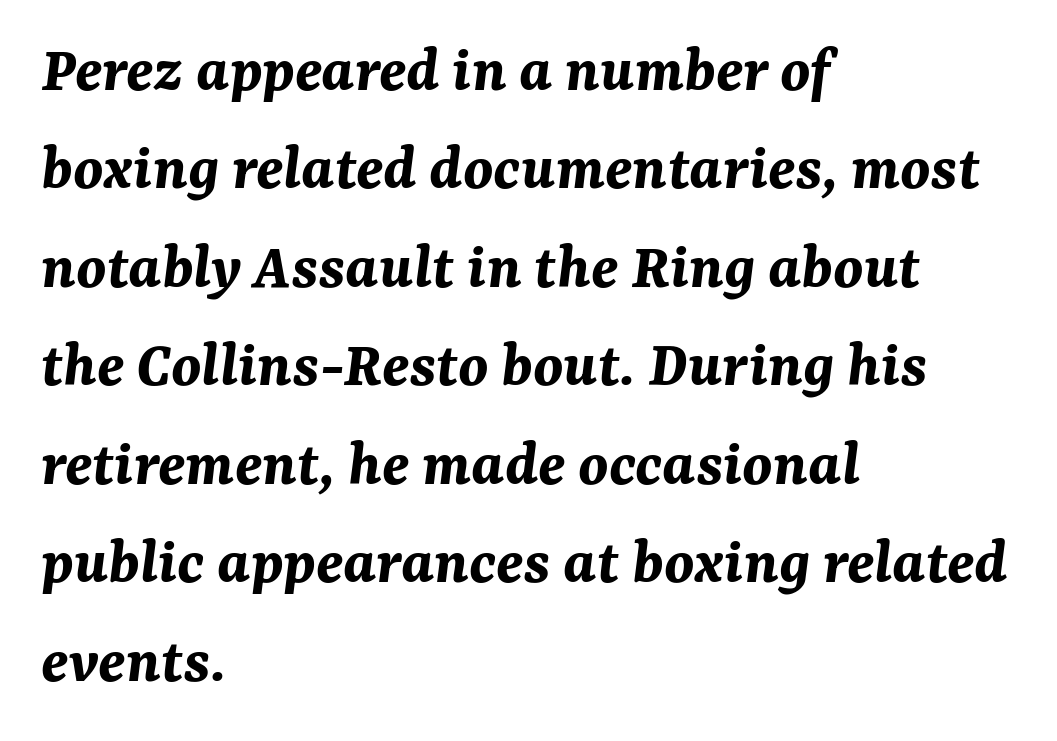
Q: Is the text bold? A: Yes.
Q: Is the text italic (slanted)? A: Yes, it leans right by about 7 degrees.
Q: Is the text underlined? A: No.
Q: How is the paragraph aligned? A: Left-aligned.
Q: Is the spacing between letters normal or unusually wide? A: Normal.
Q: Is the spacing between lines tight, normal or loose? A: Normal.
Q: Width (condensed, normal, or wide)? A: Normal.
Q: Stroke contrast? A: Medium.
Q: x-height? A: Medium.
Q: Monospaced? A: No.
